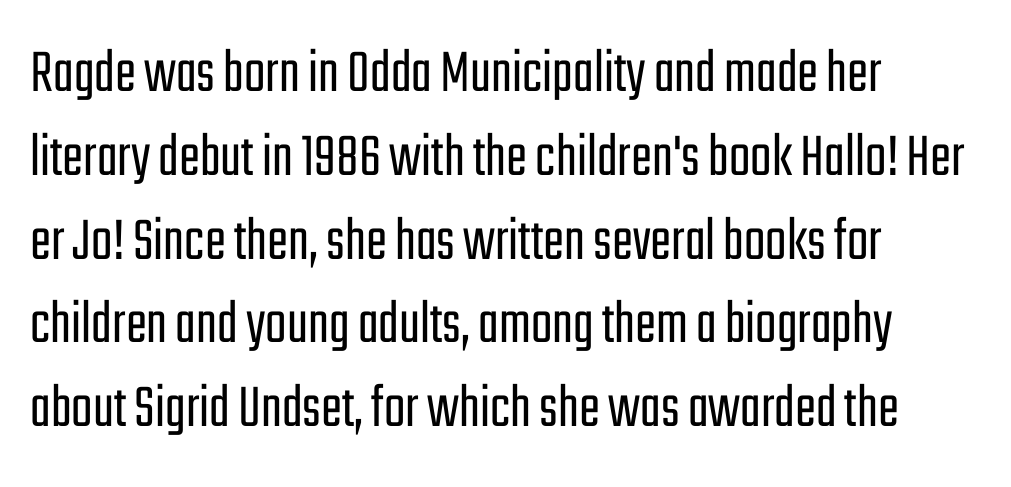
The image shows 63 px light, condensed sans-serif type, upright; set left-aligned, normal line spacing (1.33x), normal letter spacing, not underlined; low stroke contrast and a medium x-height.
